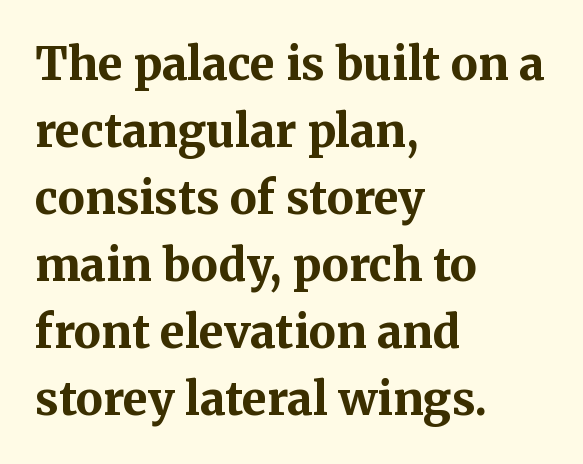
The image shows 45 px bold serif type, upright; set left-aligned, normal line spacing (1.49x), normal letter spacing, not underlined; medium stroke contrast and a medium x-height.
